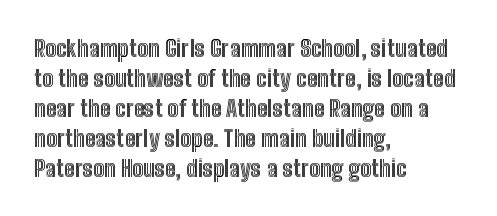
The rendering keeps characters at their native spacing. The string is rendered with underlining switched off. It's the straight-up-and-down kind of type. The paragraph has a hard left edge and a soft right edge. One glance says typical: line gaps are just what's usual.
